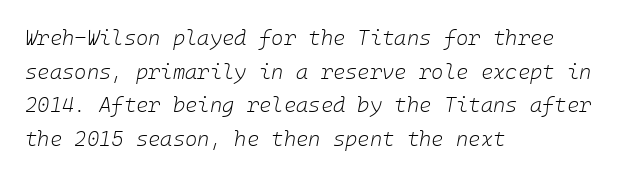
The whole block is typeset with a tilt. Words float on clear page, feet unadorned. Short and long lines alike share a common starting point at left. Is the type heavy? It reads as light-to-regular instead.
